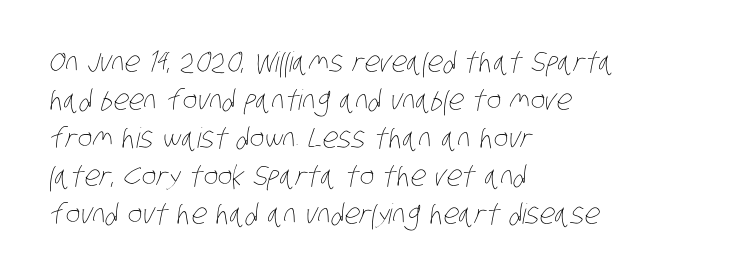
The image shows 28 px thin, condensed type; set left-aligned, normal line spacing (1.36x), normal letter spacing, not underlined; low stroke contrast and a large x-height.
